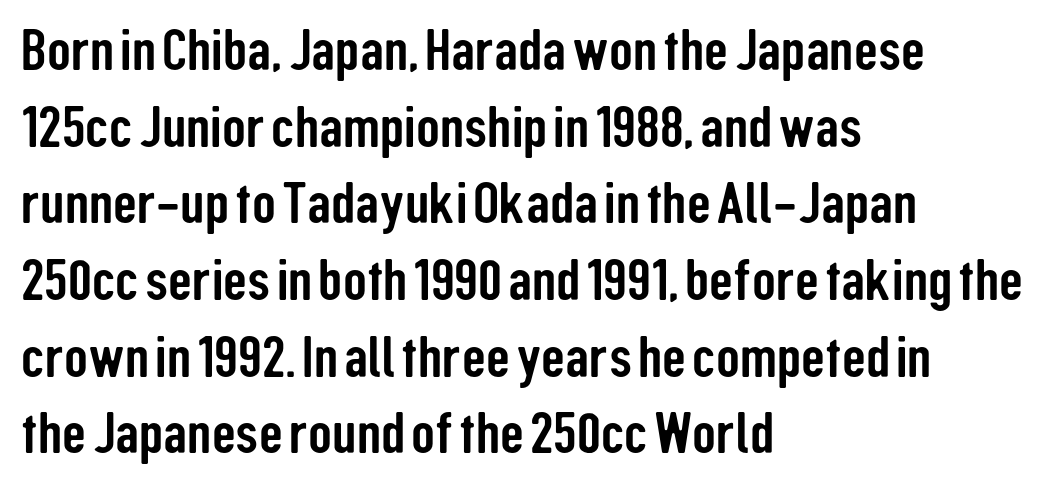
The image shows 59 px condensed sans-serif type, upright; set left-aligned, normal line spacing (1.3x), normal letter spacing, not underlined; low stroke contrast and a medium x-height.
